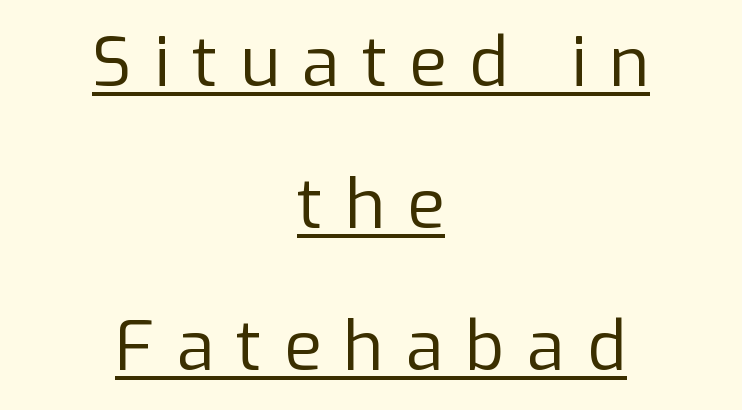
Q: Is the text bold? A: No.
Q: Is the text italic (slanted)? A: No, it is upright.
Q: Is the typeface a serif or a sans-serif typeface? A: Sans-serif.
Q: Is the text underlined? A: Yes.
Q: How is the paragraph aligned? A: Centered.
Q: Is the spacing between letters normal or unusually wide? A: Unusually wide.
Q: Is the spacing between lines tight, normal or loose? A: Loose.
Q: Width (condensed, normal, or wide)? A: Normal.
Q: Stroke contrast? A: Low.
Q: x-height? A: Medium.
Q: Monospaced? A: No.
